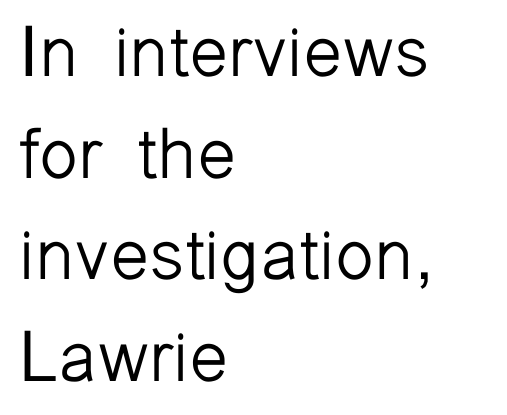
The strokes are not fattened; the text isn't bold. These lines are composed in type without serifs. The axis of the letterforms is exactly vertical. Character widths vary here, with narrow letters taking less room than wide ones.
